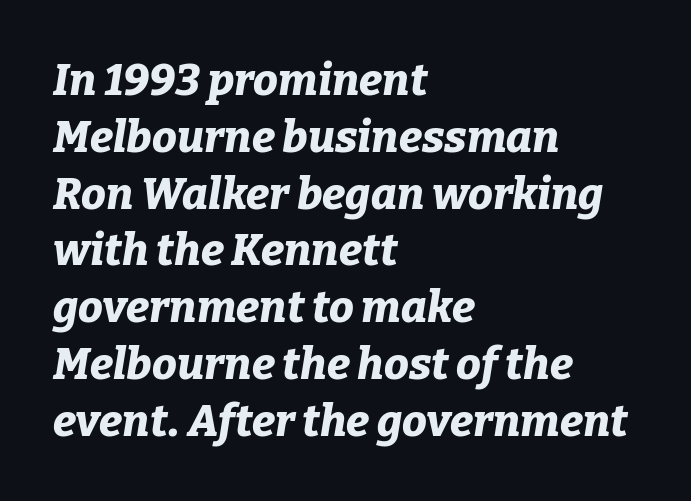
The image shows 44 px bold type, italic (leaning right); set left-aligned, normal line spacing (1.29x), normal letter spacing, not underlined; low stroke contrast and a medium x-height.
